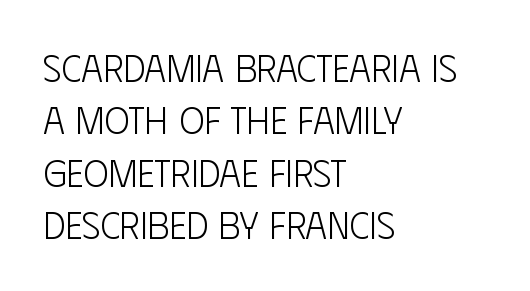
Q: Is the text bold? A: No.
Q: Is the text italic (slanted)? A: No, it is upright.
Q: Is the typeface a serif or a sans-serif typeface? A: Sans-serif.
Q: Is the text underlined? A: No.
Q: How is the paragraph aligned? A: Left-aligned.
Q: Is the spacing between letters normal or unusually wide? A: Normal.
Q: Is the spacing between lines tight, normal or loose? A: Normal.
Q: Width (condensed, normal, or wide)? A: Condensed.
Q: Stroke contrast? A: Low.
Q: x-height? A: Large.
Q: Monospaced? A: No.
